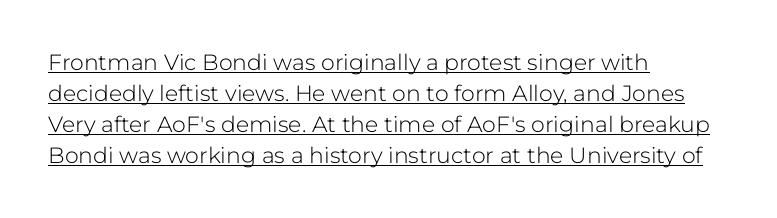
Q: Is the text bold? A: No.
Q: Is the text italic (slanted)? A: No, it is upright.
Q: Is the text underlined? A: Yes.
Q: How is the paragraph aligned? A: Left-aligned.
Q: Is the spacing between letters normal or unusually wide? A: Normal.
Q: Is the spacing between lines tight, normal or loose? A: Normal.
